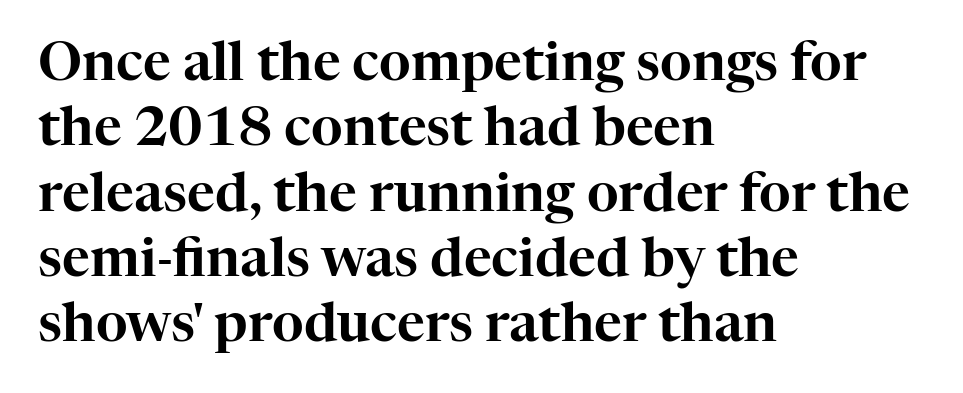
{"serif": "yes", "italic": "no", "width": "normal", "stroke_contrast": "high", "x_height": "medium", "monospaced": "no", "underline": "no", "align": "left", "line_spacing_ratio": 1.21, "letter_spacing": "normal", "letter_spacing_em": 0.0, "glyph_px": 54}
